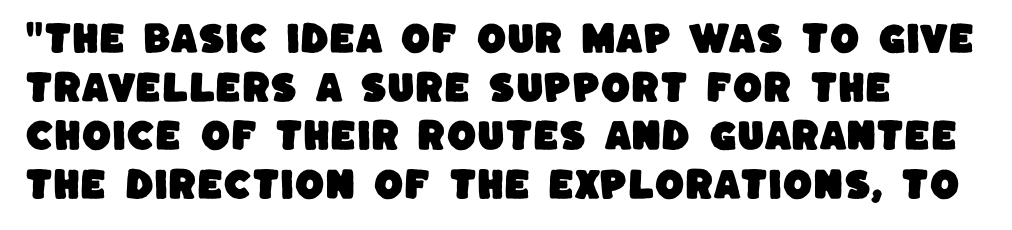
Q: Is the typeface a serif or a sans-serif typeface? A: Sans-serif.
Q: Is the text underlined? A: No.
Q: Is the spacing between letters normal or unusually wide? A: Normal.
Q: Is the spacing between lines tight, normal or loose? A: Normal.
Q: Width (condensed, normal, or wide)? A: Normal.
Q: Stroke contrast? A: Low.
Q: x-height? A: Large.
Q: Monospaced? A: No.
